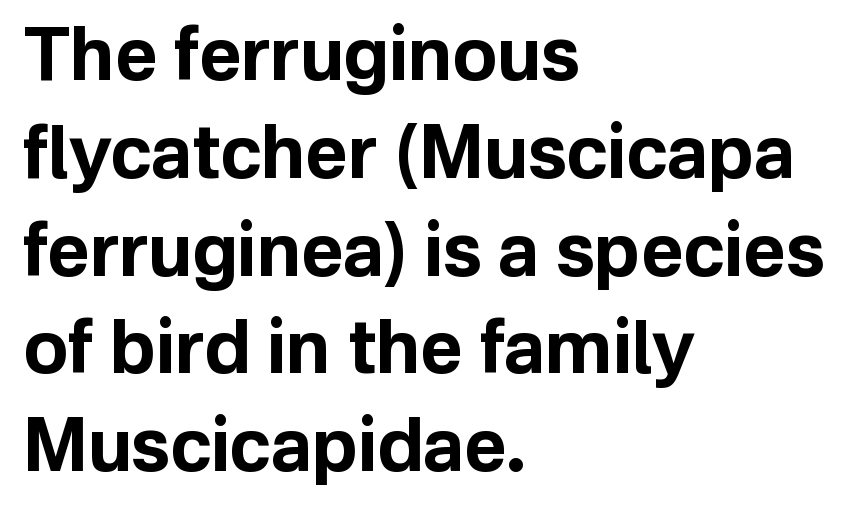
Q: Is the text bold? A: Yes.
Q: Is the text italic (slanted)? A: No, it is upright.
Q: Is the typeface a serif or a sans-serif typeface? A: Sans-serif.
Q: Is the text underlined? A: No.
Q: How is the paragraph aligned? A: Left-aligned.
Q: Is the spacing between letters normal or unusually wide? A: Normal.
Q: Is the spacing between lines tight, normal or loose? A: Normal.
Q: Width (condensed, normal, or wide)? A: Normal.
Q: Stroke contrast? A: Low.
Q: x-height? A: Medium.
Q: Monospaced? A: No.
